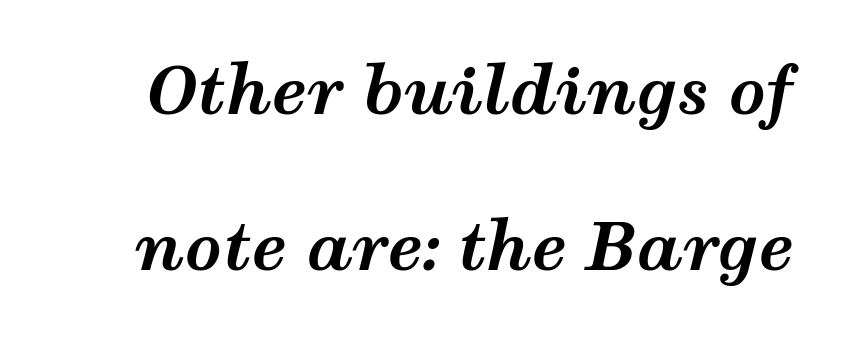
Q: Is the text bold? A: Yes.
Q: Is the text italic (slanted)? A: Yes, it leans right by about 12 degrees.
Q: Is the text underlined? A: No.
Q: Is the spacing between letters normal or unusually wide? A: Normal.
Q: Is the spacing between lines tight, normal or loose? A: Loose.
Q: Width (condensed, normal, or wide)? A: Wide.
Q: Stroke contrast? A: Medium.
Q: x-height? A: Medium.
Q: Monospaced? A: No.
